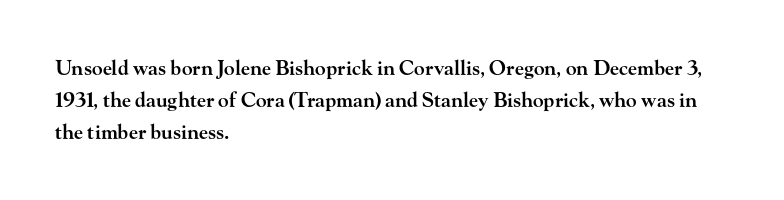
{"italic": "no", "bold": "semi", "underline": "no", "align": "left", "line_spacing": "normal", "line_spacing_ratio": 1.6, "letter_spacing": "normal", "letter_spacing_em": 0.0, "glyph_px": 20}
